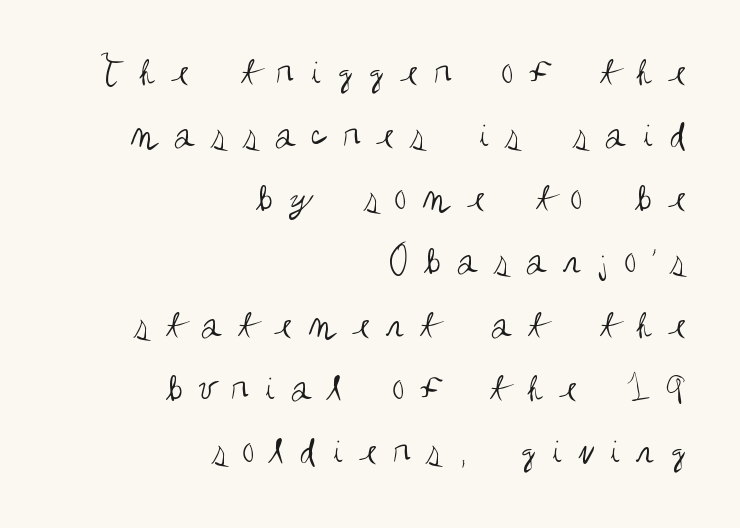
This rendering employs a face without finishing strokes, i.e., a sans-serif. Which margin do the lines hug? The right one — the left edge is uneven. Proportional: the letters do not fall into vertical columns.
